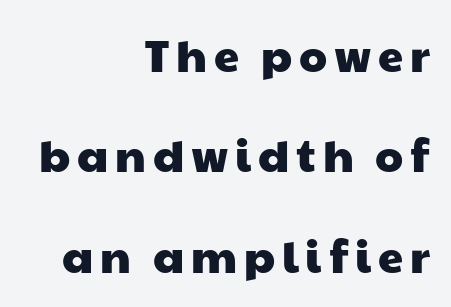
The leading is generous, giving the passage an open texture. Teacher's note: observe the even right margin — that is flush-right alignment. Note: no serifs on the glyphs. This sample has the flowing, uneven cadence of proportional lettering. The zone under the glyphs is completely vacant.
